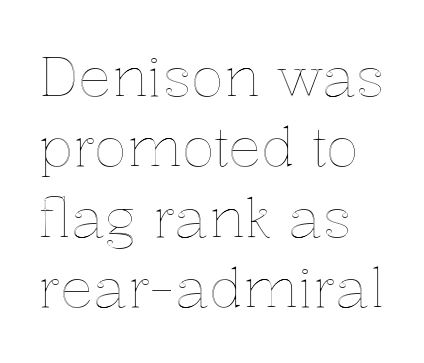
The foot of each line stays bare and open. The lettering holds an erect, upright posture throughout. Each word holds together tightly as a unit, with standard inter-letter gaps. Varying glyph widths throughout — classic text-font behaviour. The rows are spaced the way most documents space them.
